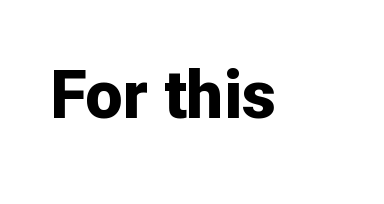
{"serif": "no", "italic": "no", "bold": "yes", "weight": "bold", "width": "normal", "stroke_contrast": "low", "x_height": "medium", "monospaced": "no", "underline": "no", "letter_spacing": "normal", "letter_spacing_em": 0.0, "glyph_px": 66}
